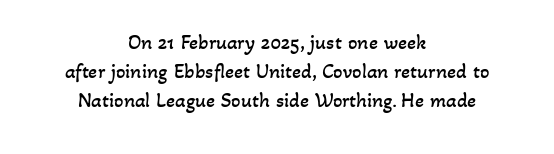
The image shows 21 px text type; set centered, normal line spacing (1.39x), normal letter spacing, not underlined.
